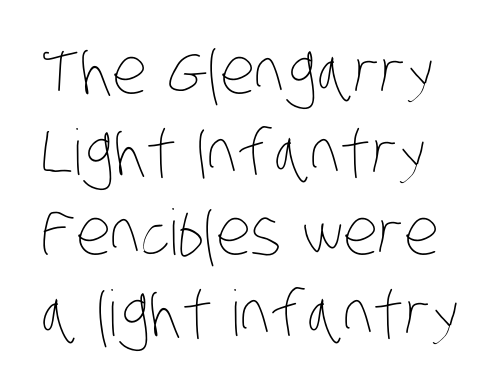
Honestly, the letter spacing is just normal — you wouldn't notice it. Does the leading feel generous? No, just average. The font is comparable to plain body text, perhaps lighter. Clear beneath every line of the passage. Character widths vary here, with narrow letters taking less room than wide ones.
